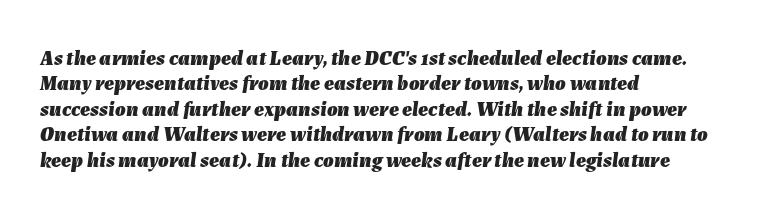
The image shows 21 px bold type, italic (leaning right); set left-aligned, line spacing 1.21x, normal letter spacing, not underlined.
